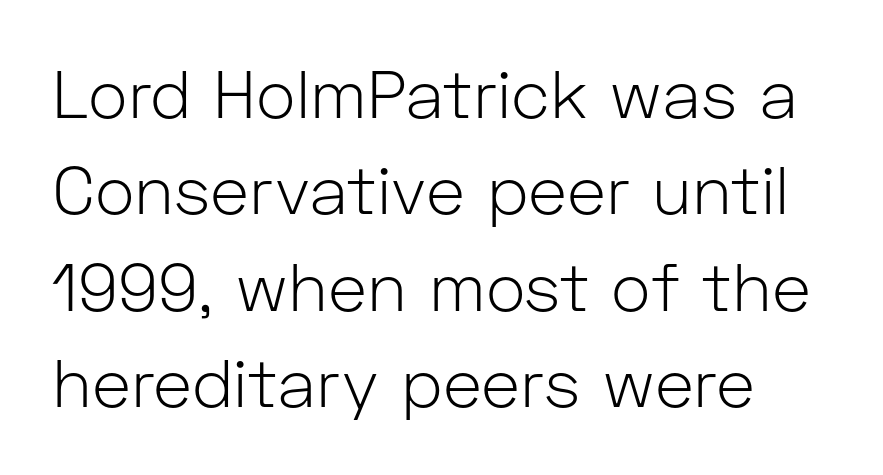
Q: Is the text bold? A: No.
Q: Is the text italic (slanted)? A: No, it is upright.
Q: Is the typeface a serif or a sans-serif typeface? A: Sans-serif.
Q: Is the text underlined? A: No.
Q: Is the spacing between letters normal or unusually wide? A: Normal.
Q: Is the spacing between lines tight, normal or loose? A: Normal.
Q: Width (condensed, normal, or wide)? A: Normal.
Q: Stroke contrast? A: Low.
Q: x-height? A: Medium.
Q: Monospaced? A: No.
